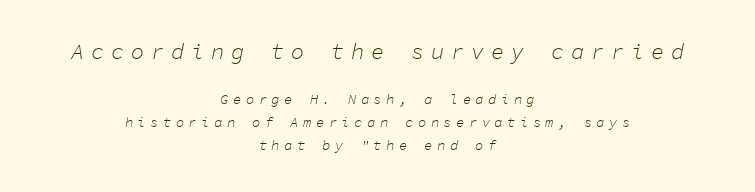
Q: Is the text bold? A: No.
Q: Is the text italic (slanted)? A: Yes, it leans right by about 11 degrees.
Q: Is the text underlined? A: No.
Q: How is the paragraph aligned? A: Centered.
Q: Is the spacing between letters normal or unusually wide? A: Unusually wide.
Q: Is the spacing between lines tight, normal or loose? A: Normal.
Q: Which block of text is set in a larger size, the first (top) or the second (bottom)? A: The first (top) one.
